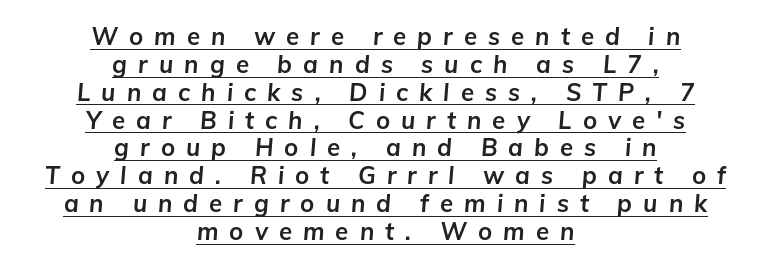
The image shows 24 px bold type, italic (leaning right); set centered, line spacing 1.16x, unusually wide letter spacing (+0.46 em), underlined.
